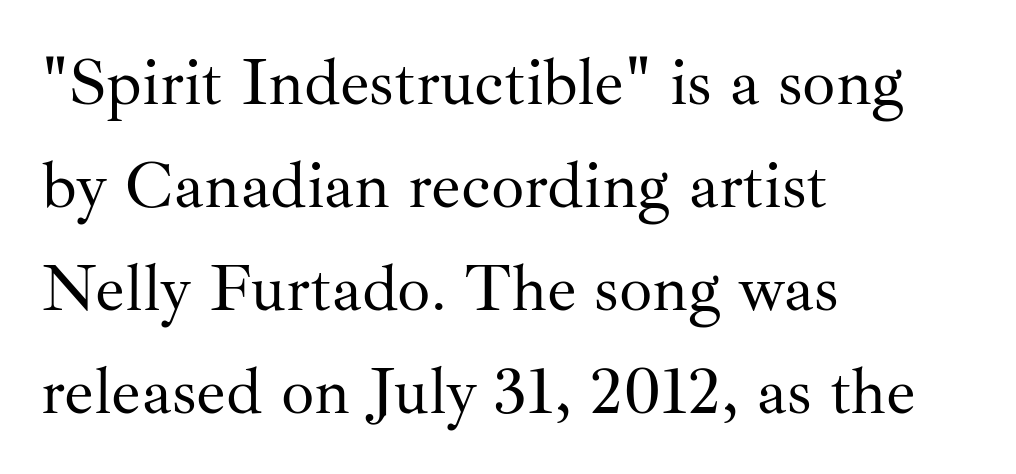
A clean baseline with only descenders dipping below it. Check where the strokes stop: tiny serifs finish them off. Caption: face not bold, strokes unweighted. Vertical spacing — default. Note the varied advance widths — an 'i' is clearly narrower than an 'm'.
